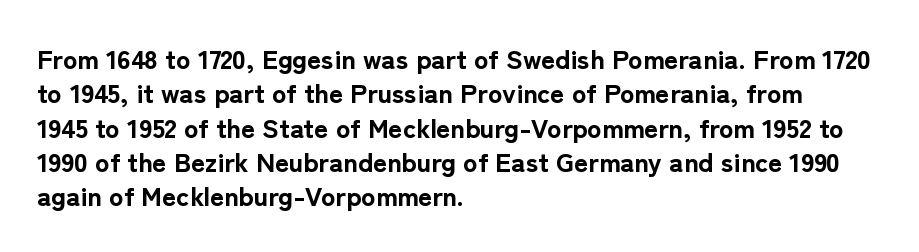
The image shows 27 px bold type, upright; set left-aligned, normal line spacing (1.27x), normal letter spacing, not underlined.
